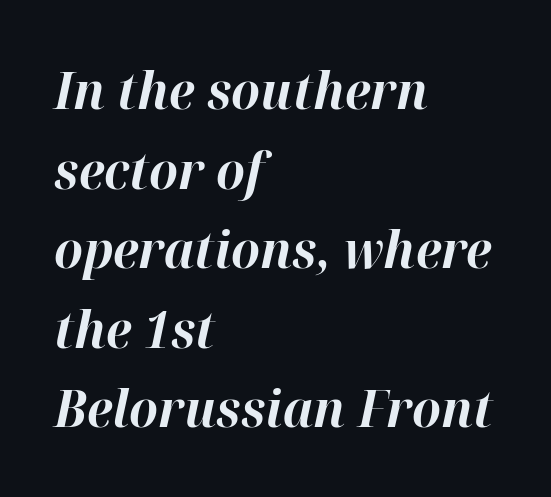
These words are printed bold, with thick strokes throughout. Do the characters align in a grid? No, the font is proportional. Reading down the column, the eye jumps a familiar distance to each next line. Visually the block forms a straight wall on the left and a jagged coastline on the right.
